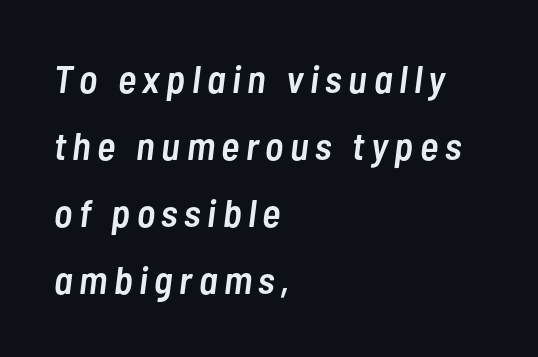
Q: Is the text bold? A: Semi-bold.
Q: Is the text italic (slanted)? A: Yes, it leans right by about 7 degrees.
Q: Is the text underlined? A: No.
Q: How is the paragraph aligned? A: Left-aligned.
Q: Width (condensed, normal, or wide)? A: Condensed.
Q: Stroke contrast? A: Low.
Q: x-height? A: Medium.
Q: Monospaced? A: No.
